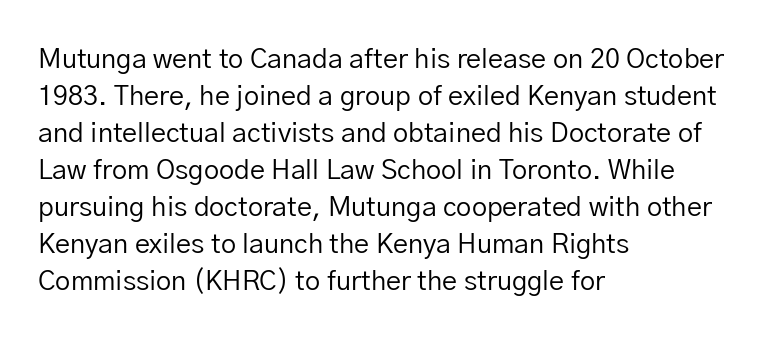
Q: Is the text bold? A: No.
Q: Is the text italic (slanted)? A: No, it is upright.
Q: Is the text underlined? A: No.
Q: How is the paragraph aligned? A: Left-aligned.
Q: Is the spacing between letters normal or unusually wide? A: Normal.
Q: Is the spacing between lines tight, normal or loose? A: Normal.
